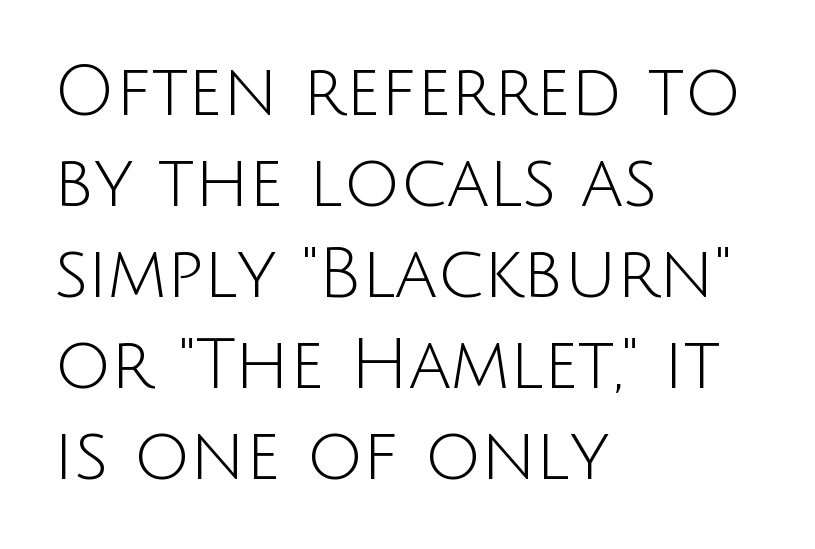
Q: Is the text bold? A: No.
Q: Is the text italic (slanted)? A: No, it is upright.
Q: Is the typeface a serif or a sans-serif typeface? A: Sans-serif.
Q: Is the text underlined? A: No.
Q: How is the paragraph aligned? A: Left-aligned.
Q: Is the spacing between letters normal or unusually wide? A: Normal.
Q: Is the spacing between lines tight, normal or loose? A: Normal.
Q: Width (condensed, normal, or wide)? A: Normal.
Q: Stroke contrast? A: Low.
Q: x-height? A: Large.
Q: Monospaced? A: No.
